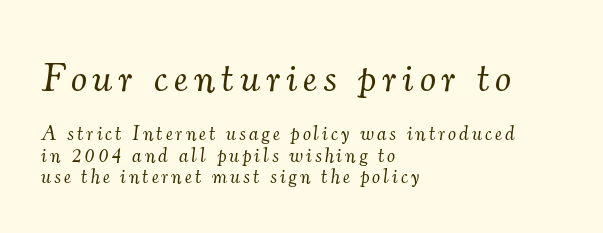
Q: Is the text bold? A: No.
Q: Is the text italic (slanted)? A: Yes, it leans right by about 7 degrees.
Q: Is the typeface a serif or a sans-serif typeface? A: Serif.
Q: Is the text underlined? A: No.
Q: How is the paragraph aligned? A: Left-aligned.
Q: Is the spacing between lines tight, normal or loose? A: Tight.
Q: Which block of text is set in a larger size, the first (top) or the second (bottom)? A: The first (top) one.
Q: Width (condensed, normal, or wide)? A: Normal.
Q: Stroke contrast? A: Medium.
Q: x-height? A: Small.
Q: Monospaced? A: No.
